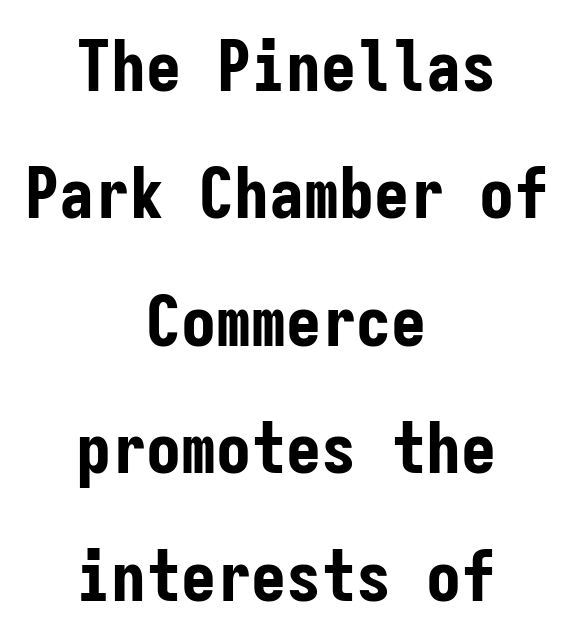
Q: Is the text bold? A: Yes.
Q: Is the text italic (slanted)? A: No, it is upright.
Q: Is the typeface a serif or a sans-serif typeface? A: Sans-serif.
Q: Is the text underlined? A: No.
Q: How is the paragraph aligned? A: Centered.
Q: Is the spacing between letters normal or unusually wide? A: Normal.
Q: Width (condensed, normal, or wide)? A: Condensed.
Q: Stroke contrast? A: Low.
Q: x-height? A: Medium.
Q: Monospaced? A: Yes.
